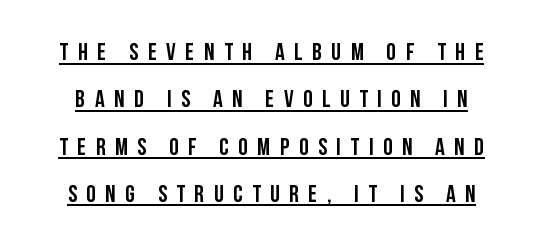
The sample's only ornament is a line tracing under the words. One glance says open: line gaps are wider than usual. The axis of the letterforms is exactly vertical. Plenty of ink on the page — the face is bold. You could only call the tracking loose — the letters float apart.
